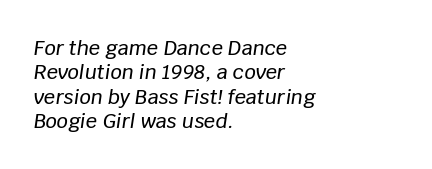
The image shows 20 px text type, italic (leaning right); set left-aligned, line spacing 1.22x, normal letter spacing, not underlined.
